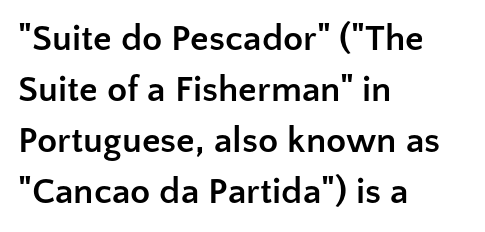
{"serif": "no", "italic": "no", "bold": "yes", "weight": "semibold", "width": "normal", "stroke_contrast": "low", "x_height": "medium", "monospaced": "no", "underline": "no", "align": "left", "line_spacing": "normal", "line_spacing_ratio": 1.38, "letter_spacing": "normal", "letter_spacing_em": 0.0, "glyph_px": 37}
